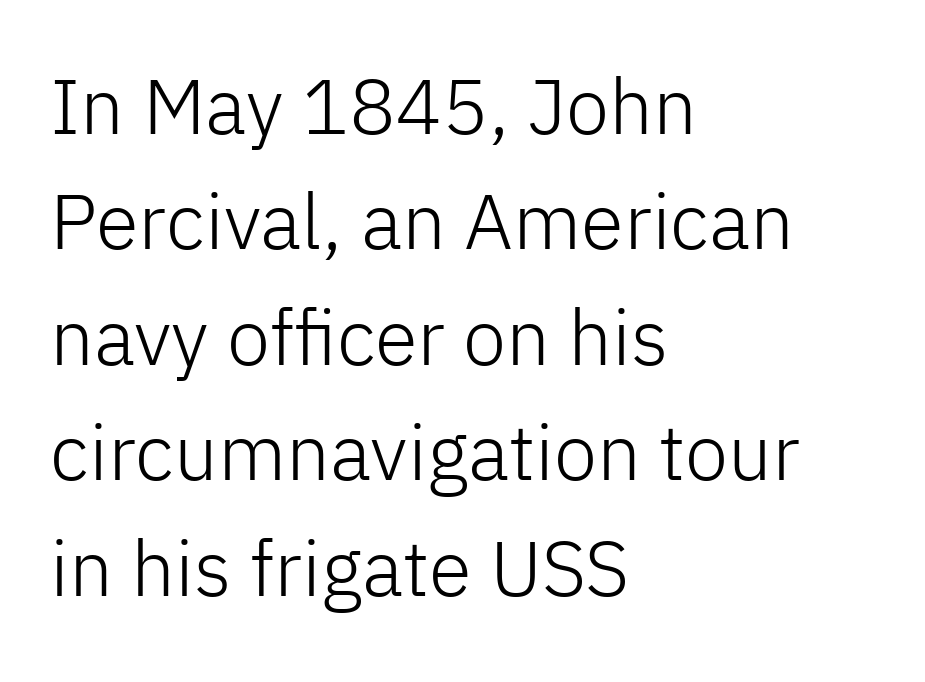
Q: Is the text bold? A: No.
Q: Is the text italic (slanted)? A: No, it is upright.
Q: Is the typeface a serif or a sans-serif typeface? A: Sans-serif.
Q: Is the text underlined? A: No.
Q: How is the paragraph aligned? A: Left-aligned.
Q: Is the spacing between letters normal or unusually wide? A: Normal.
Q: Is the spacing between lines tight, normal or loose? A: Normal.
Q: Width (condensed, normal, or wide)? A: Normal.
Q: Stroke contrast? A: Low.
Q: x-height? A: Medium.
Q: Monospaced? A: No.
